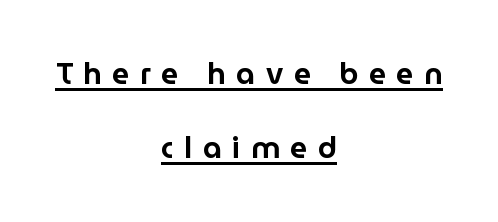
Q: Is the text italic (slanted)? A: No, it is upright.
Q: Is the typeface a serif or a sans-serif typeface? A: Sans-serif.
Q: Is the text underlined? A: Yes.
Q: How is the paragraph aligned? A: Centered.
Q: Is the spacing between letters normal or unusually wide? A: Unusually wide.
Q: Is the spacing between lines tight, normal or loose? A: Loose.
Q: Width (condensed, normal, or wide)? A: Normal.
Q: Stroke contrast? A: Low.
Q: x-height? A: Medium.
Q: Monospaced? A: No.
